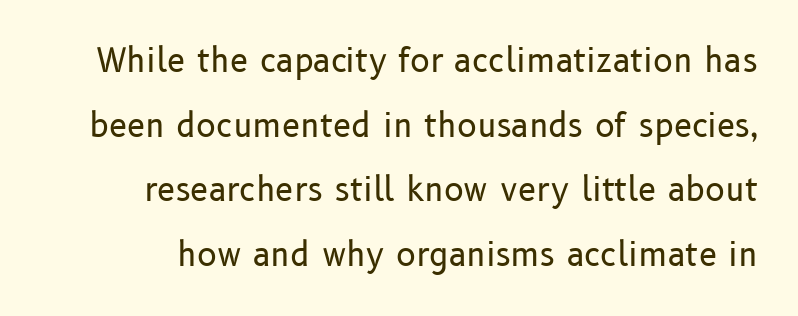
The vertical gap from one line to the next is large. Nope, not italic — everything's standing straight. Stems and bowls with no extra thickness — not bold. Do the characters align in a grid? No, the font is proportional. Check under the words: just untouched page.
